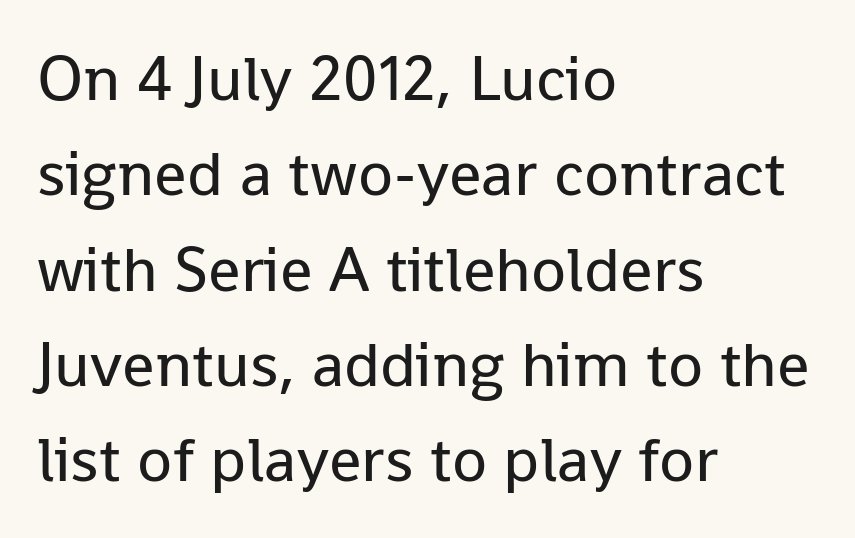
{"serif": "no", "italic": "no", "bold": "no", "weight": "regular", "width": "normal", "stroke_contrast": "low", "x_height": "medium", "monospaced": "no", "underline": "no", "align": "left", "line_spacing": "normal", "line_spacing_ratio": 1.49, "letter_spacing": "normal", "letter_spacing_em": 0.0, "glyph_px": 64}
